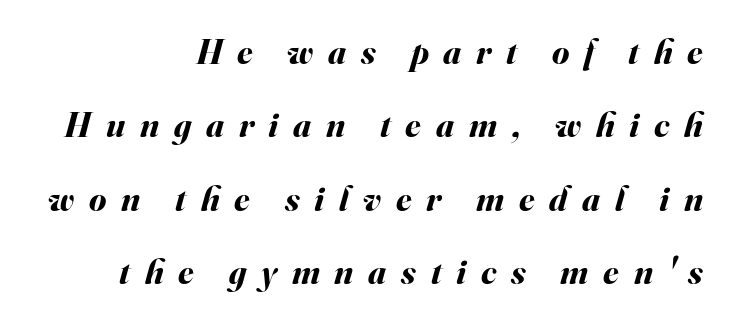
Q: Is the text bold? A: Yes.
Q: Is the text italic (slanted)? A: Yes, it leans right by about 16 degrees.
Q: Is the text underlined? A: No.
Q: How is the paragraph aligned? A: Right-aligned.
Q: Is the spacing between letters normal or unusually wide? A: Unusually wide.
Q: Is the spacing between lines tight, normal or loose? A: Loose.
Q: Width (condensed, normal, or wide)? A: Normal.
Q: Stroke contrast? A: Medium.
Q: x-height? A: Small.
Q: Monospaced? A: No.
